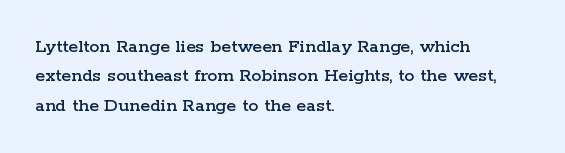
Notice how the passage keeps a crisp vertical edge on the left only. The space directly below the letters is spotless. The designer left line spacing at the default. Honestly, the letter spacing is just normal — you wouldn't notice it. Posture: vertical.
